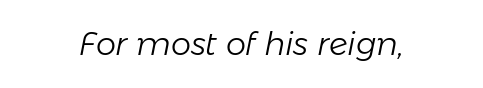
Note the varied advance widths — an 'i' is clearly narrower than an 'm'. Short and long lines alike share a common midpoint. Each stroke keeps to a modest, everyday thickness or less. Default kerning and tracking; the words read as compact shapes. Looking at the ascenders, they clearly lean.
